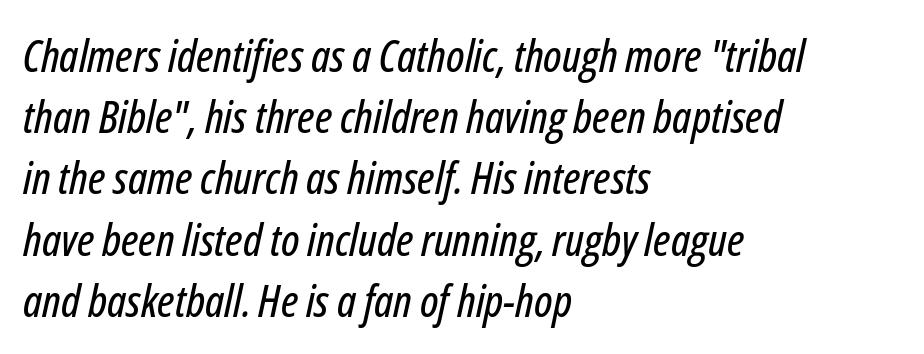
{"italic": "yes", "lean": "right", "slant_degrees": 12, "width": "condensed", "stroke_contrast": "low", "x_height": "medium", "monospaced": "no", "underline": "no", "align": "left", "line_spacing": "normal", "line_spacing_ratio": 1.36, "letter_spacing": "normal", "letter_spacing_em": 0.0, "glyph_px": 45}
